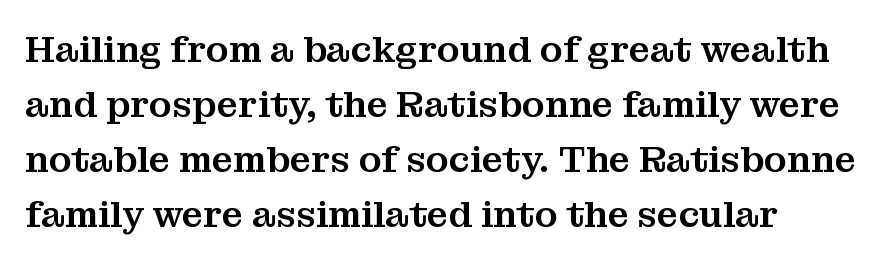
Small tapered or slab feet sit at the stroke ends, so this counts as serif. How would I describe the line gaps? Plain and ordinary. Character widths vary here, with narrow letters taking less room than wide ones. The horizontal fit of the characters is conventional and even. Rule under the text: the space is simply empty.
